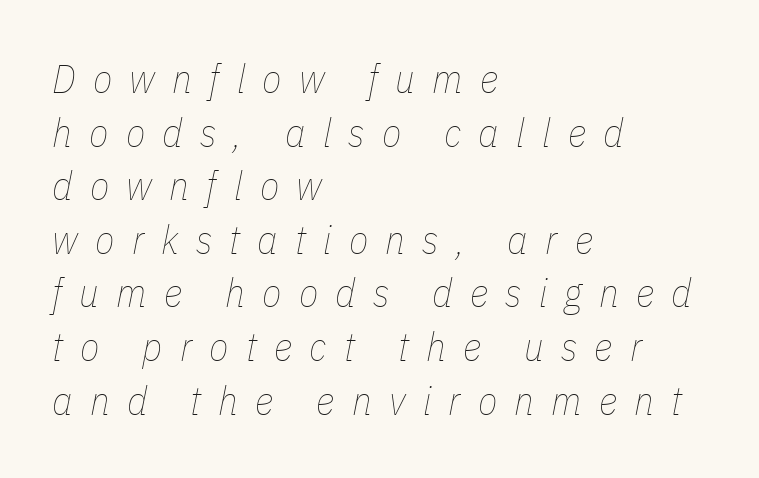
{"italic": "yes", "lean": "right", "slant_degrees": 11, "bold": "no", "weight": "thin", "width": "condensed", "stroke_contrast": "low", "x_height": "medium", "monospaced": "no", "underline": "no", "align": "left", "line_spacing": "normal", "line_spacing_ratio": 1.34, "letter_spacing": "wide", "letter_spacing_em": 0.43, "glyph_px": 40}
